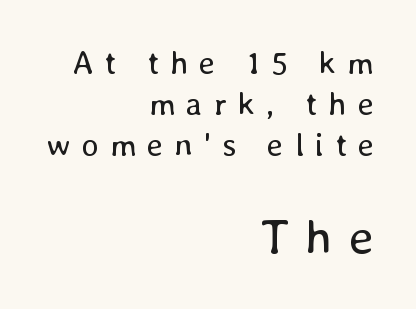
{"italic": "no", "bold": "no", "weight": "regular", "width": "normal", "stroke_contrast": "low", "x_height": "medium", "monospaced": "no", "underline": "no", "align": "right", "line_spacing": "normal", "line_spacing_ratio": 1.25, "letter_spacing": "wide", "letter_spacing_em": 0.33, "larger_block": "second", "size_ratio": 1.52, "glyph_px": 50}
